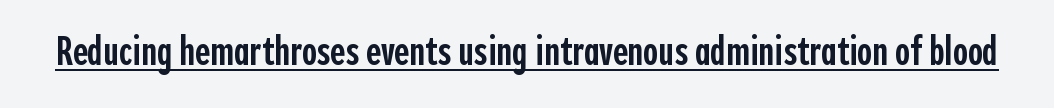
Q: Is the text bold? A: Semi-bold.
Q: Is the text italic (slanted)? A: No, it is upright.
Q: Is the typeface a serif or a sans-serif typeface? A: Sans-serif.
Q: Is the text underlined? A: Yes.
Q: Is the spacing between letters normal or unusually wide? A: Normal.
Q: Width (condensed, normal, or wide)? A: Condensed.
Q: x-height? A: Medium.
Q: Monospaced? A: No.
